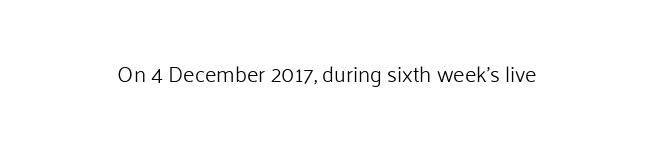
Q: Is the text bold? A: No.
Q: Is the text italic (slanted)? A: No, it is upright.
Q: Is the text underlined? A: No.
Q: Is the spacing between letters normal or unusually wide? A: Normal.
